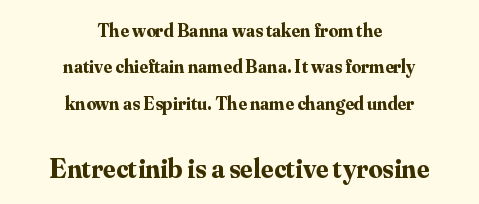
Tracking value appears to be zero — textbook default spacing. This sample trades compactness for vertical openness between lines. Underlining? Definitely not there. Caption: multi-line text, centered on the measure. Classification — serif. A typesetter would call this proportional, since set widths differ per character.
